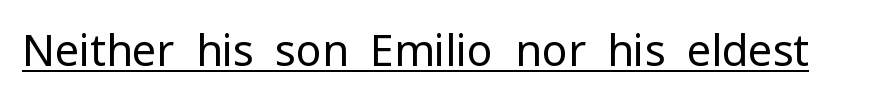
There is no visible air inserted between adjacent glyphs. When letters stand straight like this, we call the style roman or upright. Spacing verdict: proportional, widths tailored to each character. Check the space under the baseline: a stroke is drawn there. Type style note: lacks serifs.
